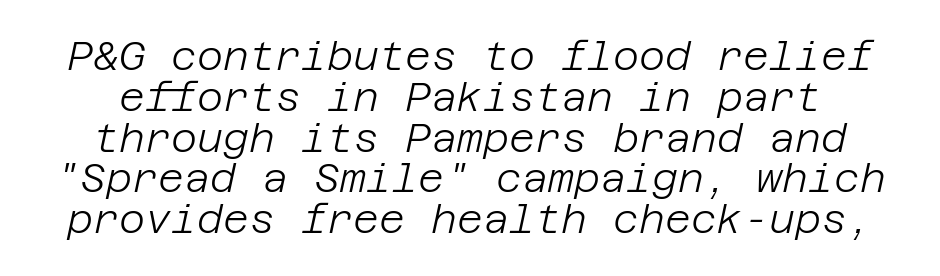
Q: Is the text bold? A: No.
Q: Is the text italic (slanted)? A: Yes, it leans right by about 12 degrees.
Q: Is the text underlined? A: No.
Q: Is the spacing between letters normal or unusually wide? A: Normal.
Q: Is the spacing between lines tight, normal or loose? A: Tight.
Q: Width (condensed, normal, or wide)? A: Normal.
Q: Stroke contrast? A: Low.
Q: x-height? A: Large.
